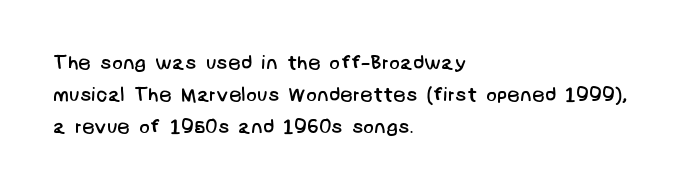
Q: Is the text bold? A: No.
Q: Is the text underlined? A: No.
Q: How is the paragraph aligned? A: Left-aligned.
Q: Is the spacing between letters normal or unusually wide? A: Normal.
Q: Is the spacing between lines tight, normal or loose? A: Normal.
